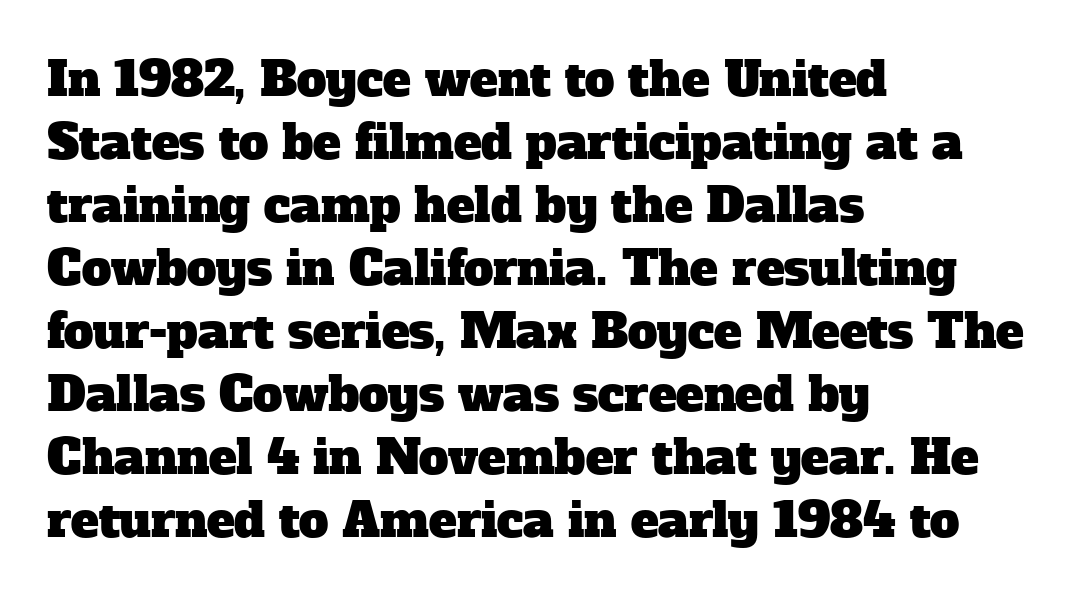
Q: Is the typeface a serif or a sans-serif typeface? A: Serif.
Q: Is the text underlined? A: No.
Q: How is the paragraph aligned? A: Left-aligned.
Q: Is the spacing between letters normal or unusually wide? A: Normal.
Q: Is the spacing between lines tight, normal or loose? A: Normal.
Q: Width (condensed, normal, or wide)? A: Normal.
Q: Stroke contrast? A: Low.
Q: x-height? A: Medium.
Q: Monospaced? A: No.
